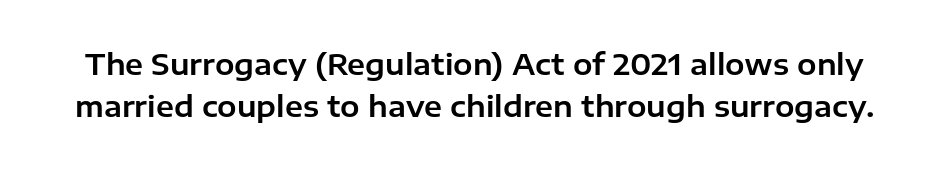
{"serif": "no", "italic": "no", "width": "normal", "stroke_contrast": "low", "x_height": "medium", "monospaced": "no", "underline": "no", "line_spacing": "normal", "line_spacing_ratio": 1.45, "letter_spacing": "normal", "letter_spacing_em": 0.0, "glyph_px": 29}
